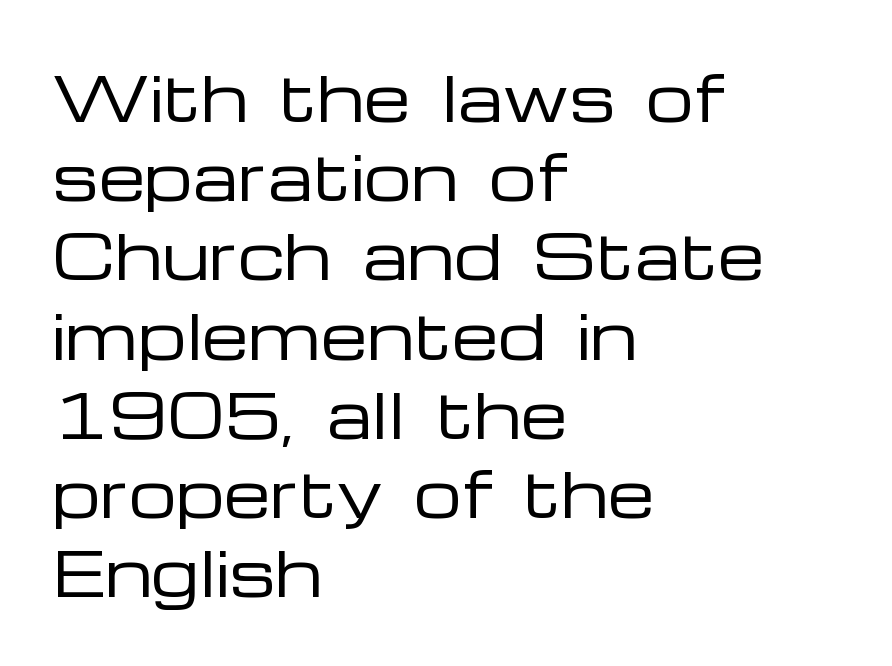
The image shows 60 px regular-weight, wide sans-serif type, upright; set left-aligned, normal line spacing (1.32x), normal letter spacing, not underlined; low stroke contrast and a medium x-height.
